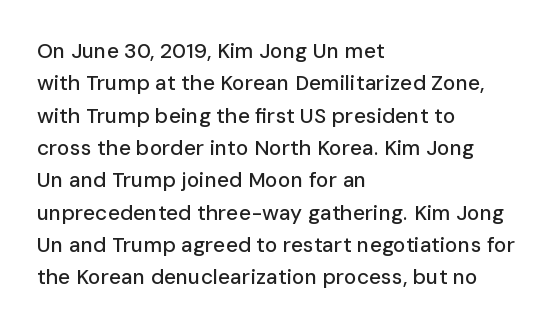
The image shows 21 px text type, upright; set left-aligned, normal line spacing (1.54x), normal letter spacing, not underlined.
